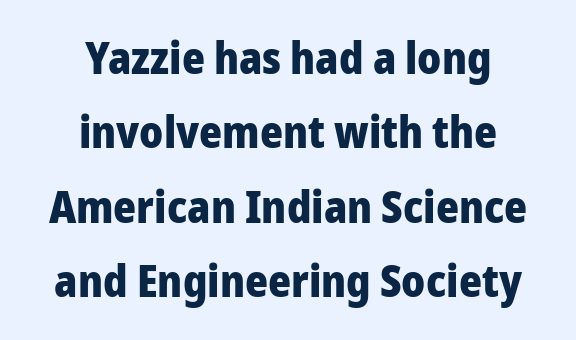
{"serif": "no", "italic": "no", "bold": "yes", "weight": "heavy", "width": "normal", "stroke_contrast": "low", "x_height": "medium", "monospaced": "no", "underline": "no", "align": "center", "line_spacing": "normal", "line_spacing_ratio": 1.69, "letter_spacing": "normal", "letter_spacing_em": 0.0, "glyph_px": 44}
